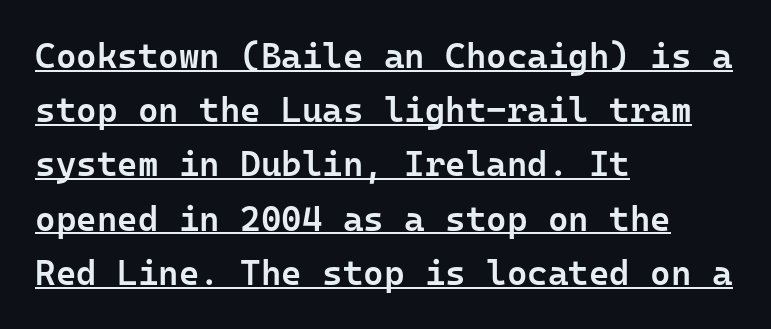
Q: Is the text bold? A: Semi-bold.
Q: Is the text italic (slanted)? A: No, it is upright.
Q: Is the typeface a serif or a sans-serif typeface? A: Sans-serif.
Q: Is the text underlined? A: Yes.
Q: How is the paragraph aligned? A: Left-aligned.
Q: Is the spacing between letters normal or unusually wide? A: Normal.
Q: Is the spacing between lines tight, normal or loose? A: Normal.
Q: Width (condensed, normal, or wide)? A: Normal.
Q: Stroke contrast? A: Low.
Q: x-height? A: Medium.
Q: Monospaced? A: Yes.
